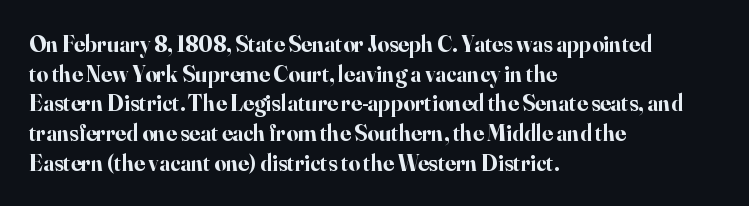
Q: Is the text bold? A: Yes.
Q: Is the text italic (slanted)? A: No, it is upright.
Q: Is the text underlined? A: No.
Q: How is the paragraph aligned? A: Left-aligned.
Q: Is the spacing between letters normal or unusually wide? A: Normal.
Q: Is the spacing between lines tight, normal or loose? A: Normal.
